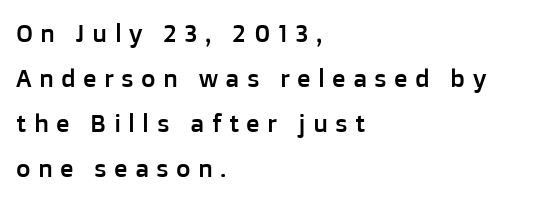
{"italic": "no", "underline": "no", "align": "left", "line_spacing_ratio": 1.8, "letter_spacing": "wide", "letter_spacing_em": 0.29, "glyph_px": 25}
